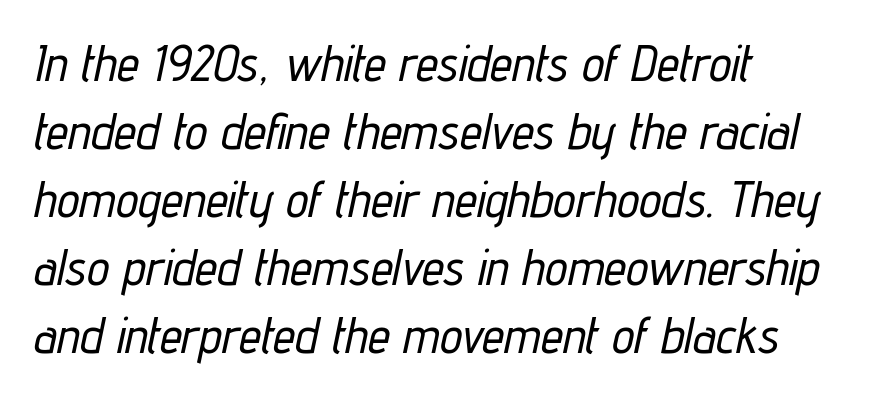
Q: Is the text italic (slanted)? A: Yes, it leans right by about 12 degrees.
Q: Is the text underlined? A: No.
Q: How is the paragraph aligned? A: Left-aligned.
Q: Is the spacing between letters normal or unusually wide? A: Normal.
Q: Is the spacing between lines tight, normal or loose? A: Normal.
Q: Width (condensed, normal, or wide)? A: Condensed.
Q: Stroke contrast? A: Low.
Q: x-height? A: Medium.
Q: Monospaced? A: No.
